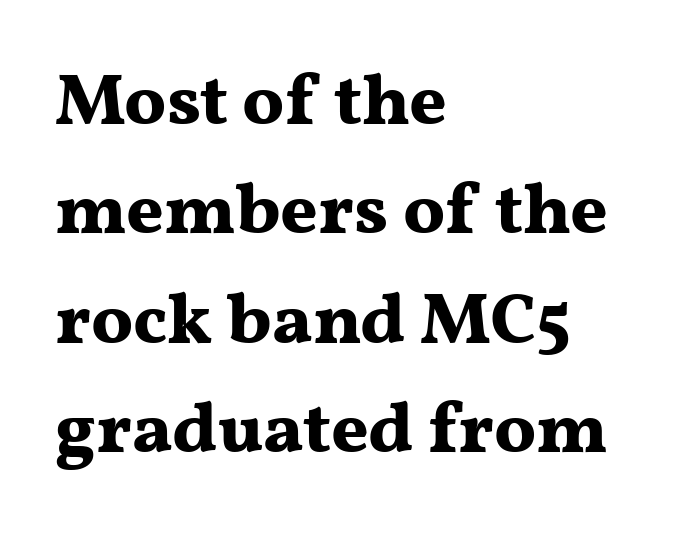
{"serif": "yes", "italic": "no", "bold": "yes", "weight": "bold", "width": "wide", "stroke_contrast": "medium", "x_height": "medium", "monospaced": "no", "underline": "no", "align": "left", "line_spacing": "normal", "line_spacing_ratio": 1.52, "letter_spacing": "normal", "letter_spacing_em": 0.0, "glyph_px": 72}
